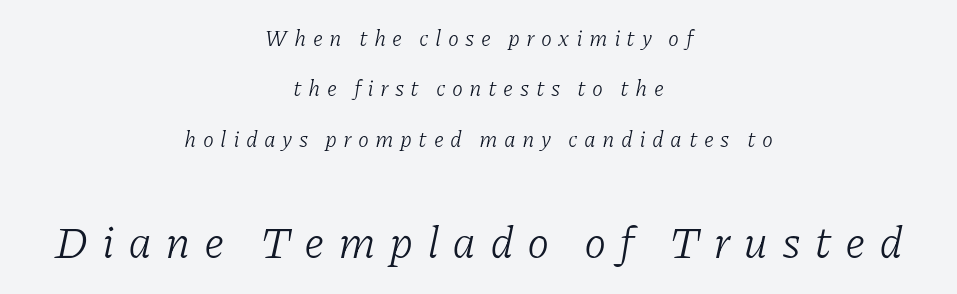
The image shows 45 px light serif type, italic (leaning right); set centered, loose line spacing (2.29x), unusually wide letter spacing (+0.29 em), not underlined; the second (bottom) block is 2.05x larger; low stroke contrast and a medium x-height.
